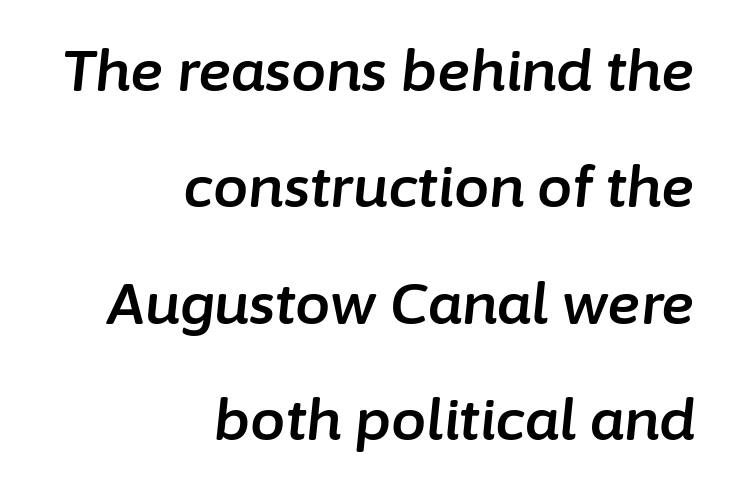
The image shows 56 px text type, italic (leaning right); set right-aligned, loose line spacing (2.08x), normal letter spacing, not underlined; low stroke contrast and a medium x-height.
